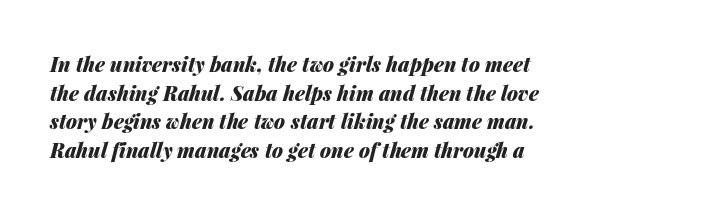
Q: Is the text bold? A: Yes.
Q: Is the text italic (slanted)? A: Yes, it leans right by about 14 degrees.
Q: Is the text underlined? A: No.
Q: How is the paragraph aligned? A: Left-aligned.
Q: Is the spacing between letters normal or unusually wide? A: Normal.
Q: Is the spacing between lines tight, normal or loose? A: Normal.
